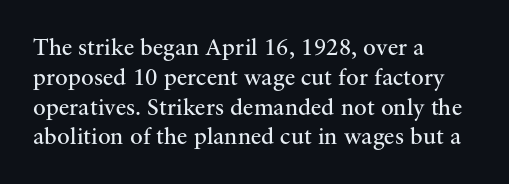
{"italic": "no", "bold": "no", "underline": "no", "align": "left", "line_spacing_ratio": 1.24, "letter_spacing": "normal", "letter_spacing_em": 0.0, "glyph_px": 24}
